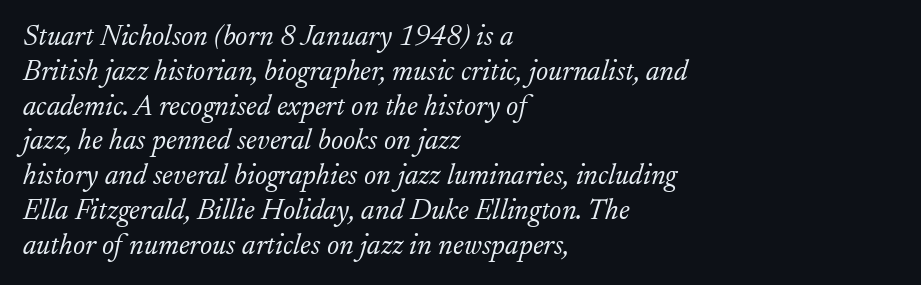
This sample uses plain, unmodified letter spacing. The face used here has a pronounced slope to its letters. The letters advance in unequal steps, a hallmark of proportional type. The rendering shows small feet on the letterforms — a serif design.
